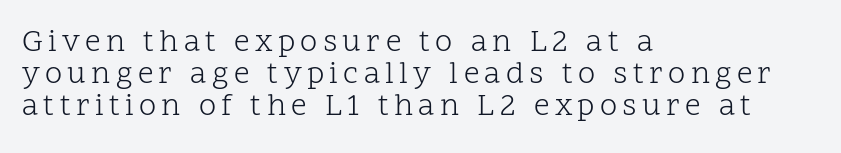
The image shows 31 px light serif type, upright; set left-aligned, tight line spacing (1.04x), not underlined; low stroke contrast and a medium x-height.
